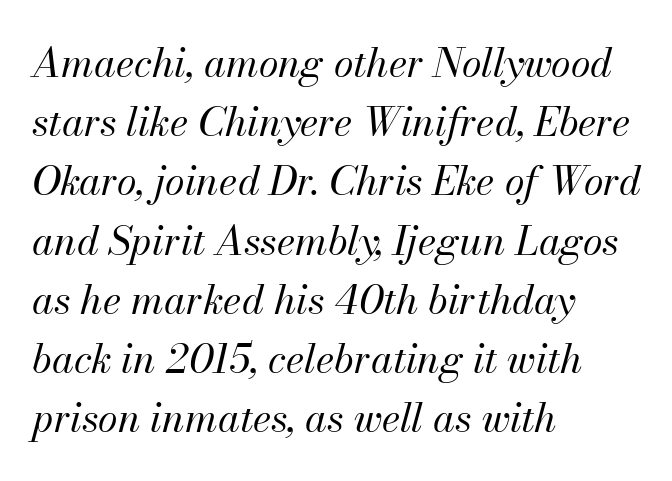
The image shows 40 px regular-weight type, italic (leaning right); set left-aligned, normal line spacing (1.48x), normal letter spacing, not underlined; medium stroke contrast and a small x-height.
